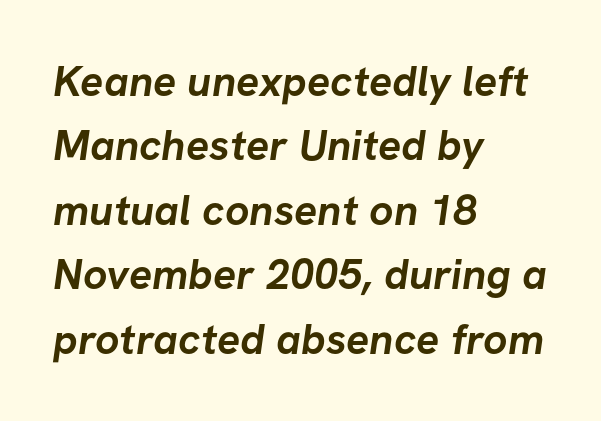
The letters sit at their default tracking, neither squeezed nor spread. Layout note: lines flush left. On the weight axis this lands at bold, roughly 700. Looks like regular typesetting: each glyph gets only the width it needs. Nope, no serifs anywhere on these letters.
